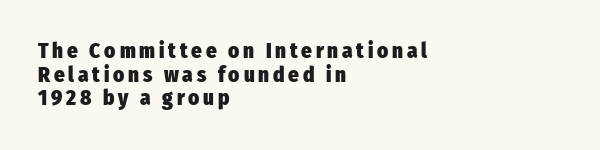
The image shows 21 px bold type, upright; set left-aligned, tight line spacing (1.13x), not underlined.
